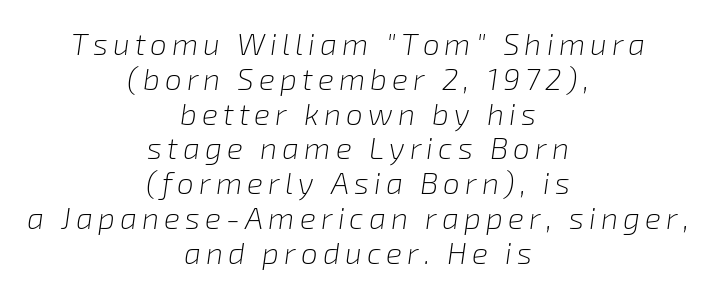
Q: Is the text bold? A: No.
Q: Is the text italic (slanted)? A: Yes, it leans right by about 8 degrees.
Q: Is the text underlined? A: No.
Q: How is the paragraph aligned? A: Centered.
Q: Width (condensed, normal, or wide)? A: Normal.
Q: Stroke contrast? A: Low.
Q: x-height? A: Medium.
Q: Monospaced? A: No.
